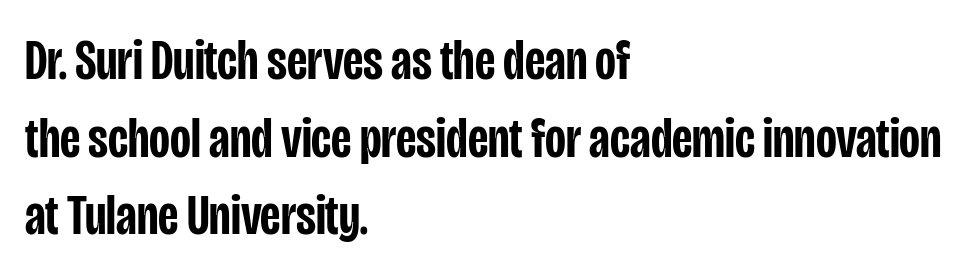
Q: Is the text bold? A: Semi-bold.
Q: Is the text italic (slanted)? A: No, it is upright.
Q: Is the typeface a serif or a sans-serif typeface? A: Sans-serif.
Q: Is the text underlined? A: No.
Q: How is the paragraph aligned? A: Left-aligned.
Q: Is the spacing between letters normal or unusually wide? A: Normal.
Q: Is the spacing between lines tight, normal or loose? A: Normal.
Q: Width (condensed, normal, or wide)? A: Condensed.
Q: Stroke contrast? A: Low.
Q: x-height? A: Large.
Q: Monospaced? A: No.
